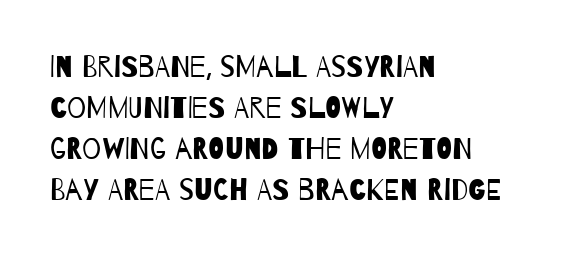
Q: Is the text bold? A: No.
Q: Is the typeface a serif or a sans-serif typeface? A: Sans-serif.
Q: Is the text underlined? A: No.
Q: How is the paragraph aligned? A: Left-aligned.
Q: Is the spacing between letters normal or unusually wide? A: Normal.
Q: Is the spacing between lines tight, normal or loose? A: Normal.
Q: Width (condensed, normal, or wide)? A: Condensed.
Q: Stroke contrast? A: Low.
Q: x-height? A: Large.
Q: Monospaced? A: No.
